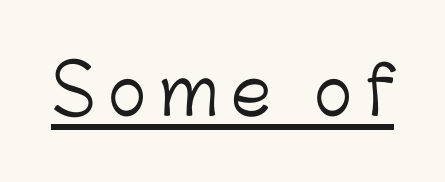
The image shows 65 px light sans-serif type, upright; set unusually wide letter spacing (+0.2 em), underlined; low stroke contrast and a medium x-height.
